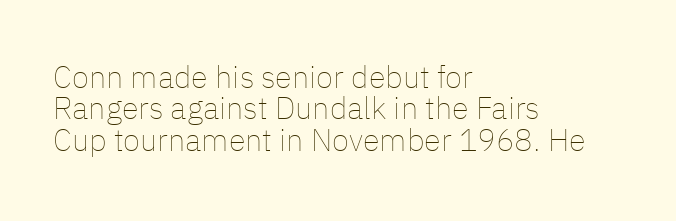
The image shows 31 px thin type, upright; set left-aligned, tight line spacing (1.01x), normal letter spacing, not underlined; low stroke contrast and a medium x-height.
